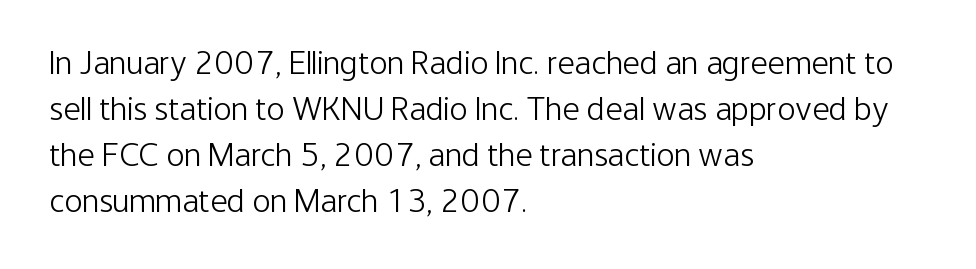
Q: Is the text bold? A: No.
Q: Is the text italic (slanted)? A: No, it is upright.
Q: Is the typeface a serif or a sans-serif typeface? A: Sans-serif.
Q: Is the text underlined? A: No.
Q: How is the paragraph aligned? A: Left-aligned.
Q: Is the spacing between letters normal or unusually wide? A: Normal.
Q: Is the spacing between lines tight, normal or loose? A: Normal.
Q: Width (condensed, normal, or wide)? A: Condensed.
Q: Stroke contrast? A: Low.
Q: x-height? A: Medium.
Q: Monospaced? A: No.
